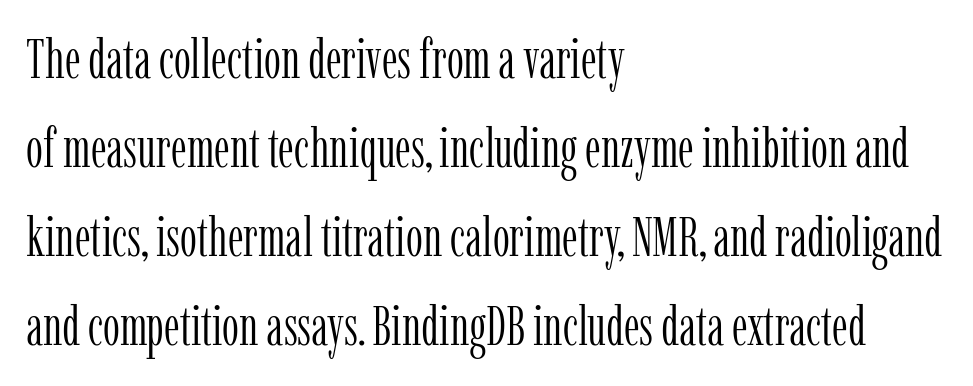
The image shows 54 px light, condensed serif type, upright; set left-aligned, normal line spacing (1.65x), normal letter spacing, not underlined; low stroke contrast and a medium x-height.
